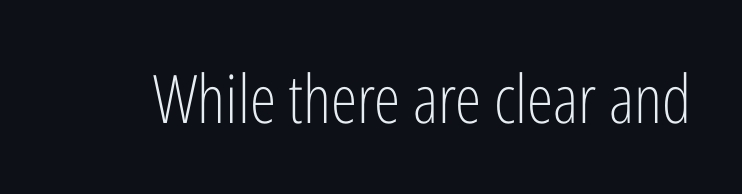
The typography opts for an upright posture over an oblique one. Nothing unusual about the tracking: characters are spaced as the font intends. No extra ink here — the face is not bold. Here the designer chose a conventional face with non-uniform glyph widths. The passage shown is not underscored anywhere.
